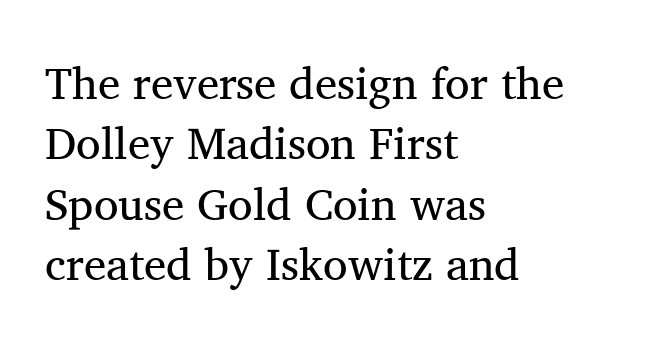
The image shows 45 px regular-weight serif type, upright; set left-aligned, normal line spacing (1.34x), normal letter spacing, not underlined; medium stroke contrast and a medium x-height.
